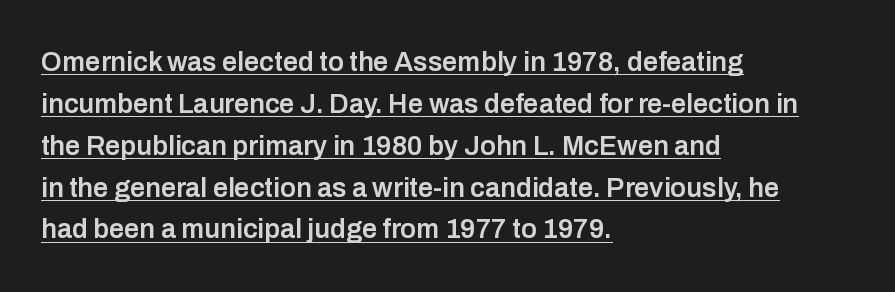
Each line of the rendering has a horizontal stroke beneath the glyphs. These words are printed semibold, heavier than regular yet not bold. Typeset ragged right — the left edge is the straight one. This sample keeps an unexceptional amount of space between lines.
